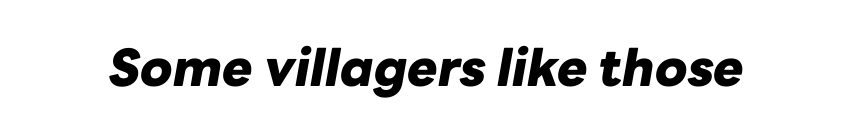
You could not count columns in this text — the font is proportionally spaced. Between one letter and the next there's only the usual sliver of space. Every letter is thick-stroked: bold, no question. When letters slant like this, we call the style italic.
